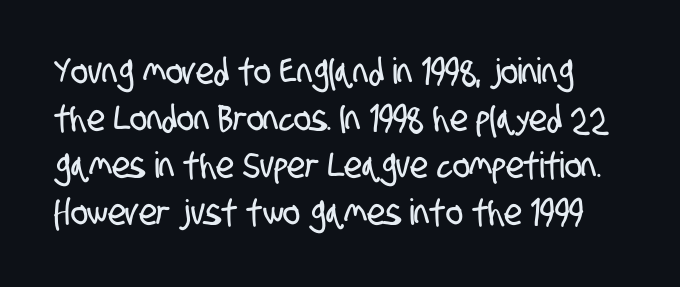
{"serif": "no", "width": "condensed", "stroke_contrast": "low", "x_height": "large", "monospaced": "no", "underline": "no", "line_spacing": "normal", "line_spacing_ratio": 1.31, "letter_spacing": "normal", "letter_spacing_em": 0.0, "glyph_px": 36}
